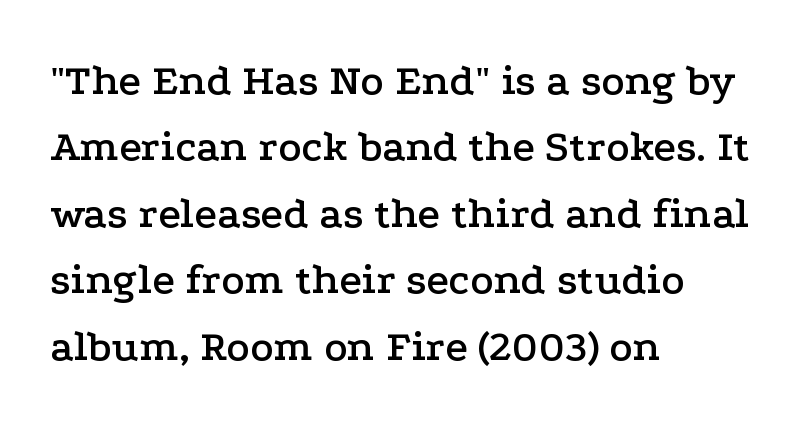
Q: Is the text italic (slanted)? A: No, it is upright.
Q: Is the typeface a serif or a sans-serif typeface? A: Serif.
Q: Is the text underlined? A: No.
Q: How is the paragraph aligned? A: Left-aligned.
Q: Is the spacing between letters normal or unusually wide? A: Normal.
Q: Is the spacing between lines tight, normal or loose? A: Normal.
Q: Width (condensed, normal, or wide)? A: Wide.
Q: Stroke contrast? A: Low.
Q: x-height? A: Medium.
Q: Monospaced? A: No.
